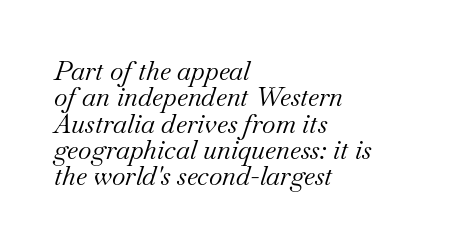
The image shows 26 px text type, italic (leaning right); set left-aligned, tight line spacing (1.01x), normal letter spacing, not underlined.
